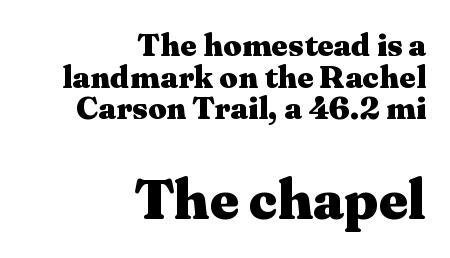
{"serif": "yes", "italic": "no", "bold": "yes", "weight": "heavy", "width": "wide", "stroke_contrast": "medium", "x_height": "medium", "monospaced": "no", "underline": "no", "align": "right", "line_spacing": "tight", "line_spacing_ratio": 0.99, "letter_spacing": "normal", "letter_spacing_em": 0.0, "larger_block": "second", "size_ratio": 1.75, "glyph_px": 56}
